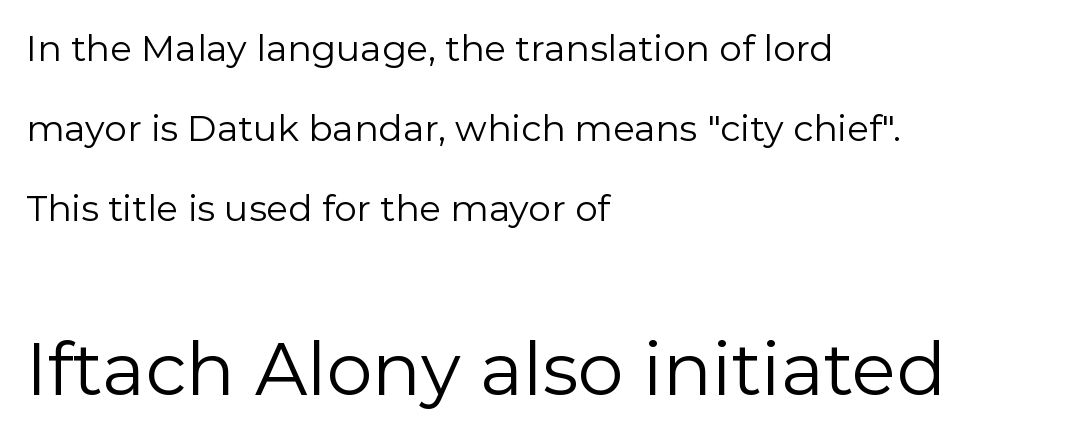
Q: Is the text bold? A: No.
Q: Is the text italic (slanted)? A: No, it is upright.
Q: Is the typeface a serif or a sans-serif typeface? A: Sans-serif.
Q: Is the text underlined? A: No.
Q: How is the paragraph aligned? A: Left-aligned.
Q: Is the spacing between letters normal or unusually wide? A: Normal.
Q: Is the spacing between lines tight, normal or loose? A: Loose.
Q: Which block of text is set in a larger size, the first (top) or the second (bottom)? A: The second (bottom) one.
Q: Width (condensed, normal, or wide)? A: Normal.
Q: x-height? A: Medium.
Q: Monospaced? A: No.
